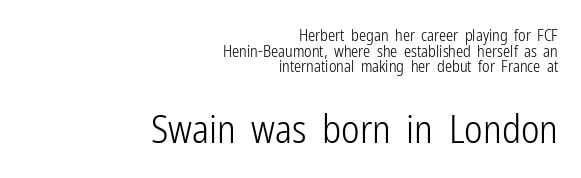
Line ends are locked; line starts wander. Look at the bottom of the vertical strokes: they stop flat, with no serifs. Leading is clearly below the norm, producing a dense column. The lower block of text is set noticeably larger than the block above it.
